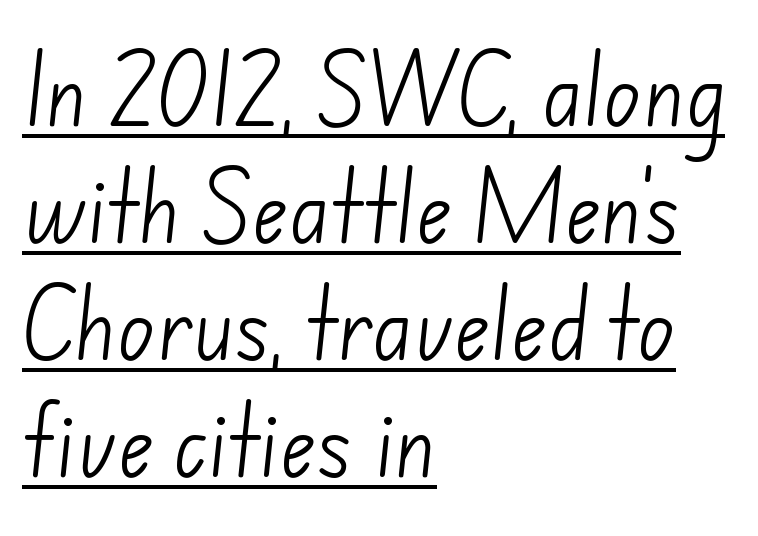
Summary of weight: not heavy and not bold. Is this a fixed-width face? No — the glyphs have proportional, varying widths. The specimen includes a rule beneath the text block's lines. Is the block centered? No — it sits flush against the left margin. Letter spacing: default. These lines sit exactly where default settings would place them.
